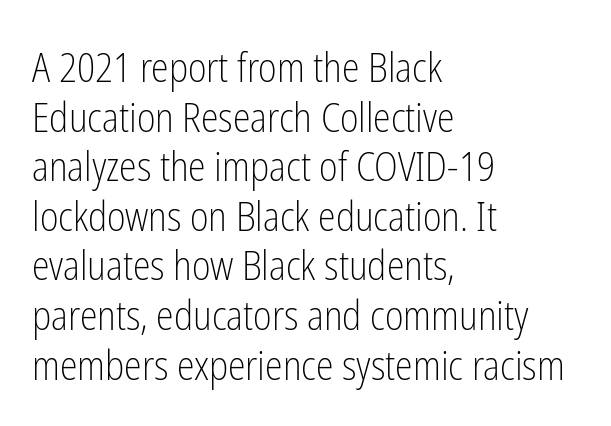
The image shows 40 px light, condensed sans-serif type, upright; set left-aligned, line spacing 1.24x, normal letter spacing, not underlined; low stroke contrast and a medium x-height.
